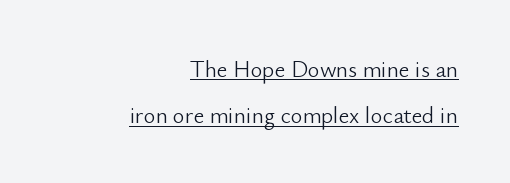
Q: Is the text bold? A: No.
Q: Is the text italic (slanted)? A: No, it is upright.
Q: Is the text underlined? A: Yes.
Q: How is the paragraph aligned? A: Right-aligned.
Q: Is the spacing between letters normal or unusually wide? A: Normal.
Q: Is the spacing between lines tight, normal or loose? A: Loose.
